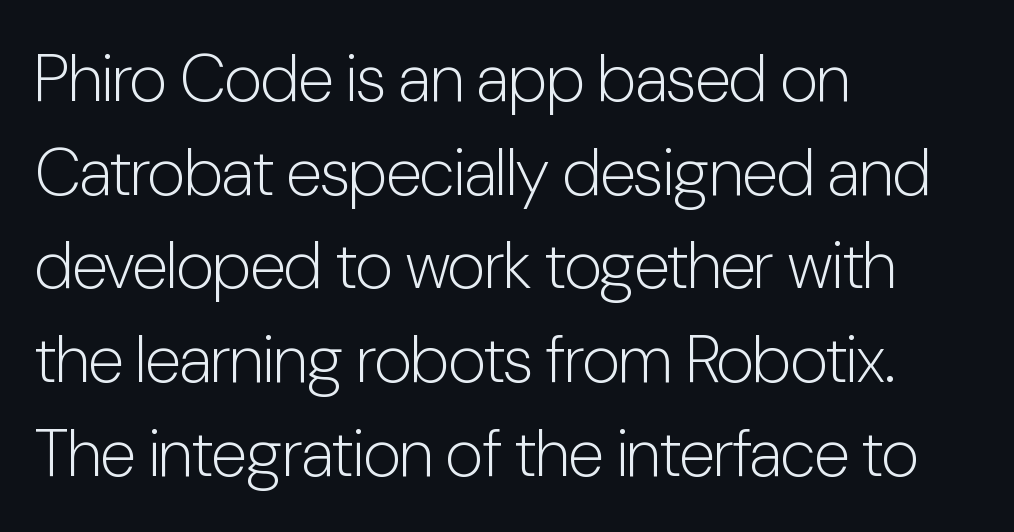
Q: Is the text bold? A: No.
Q: Is the text italic (slanted)? A: No, it is upright.
Q: Is the typeface a serif or a sans-serif typeface? A: Sans-serif.
Q: Is the text underlined? A: No.
Q: How is the paragraph aligned? A: Left-aligned.
Q: Is the spacing between letters normal or unusually wide? A: Normal.
Q: Is the spacing between lines tight, normal or loose? A: Normal.
Q: Width (condensed, normal, or wide)? A: Condensed.
Q: Stroke contrast? A: Low.
Q: x-height? A: Medium.
Q: Monospaced? A: No.
